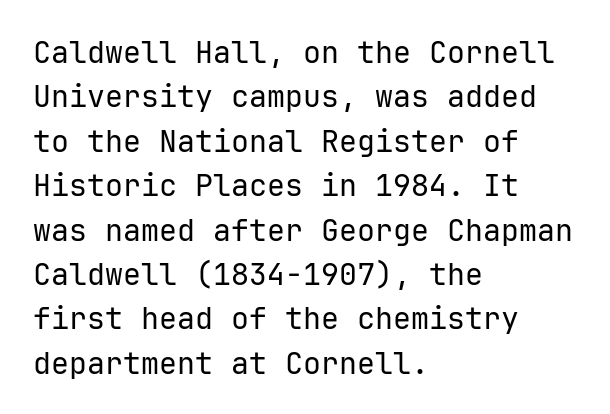
Each row of text sits above clean, open space. You could count columns in this text — the font is strictly monospaced. Is there much room between lines? A standard amount, neither cramped nor airy. Compared with a typical body face, this is equally light or lighter still.
